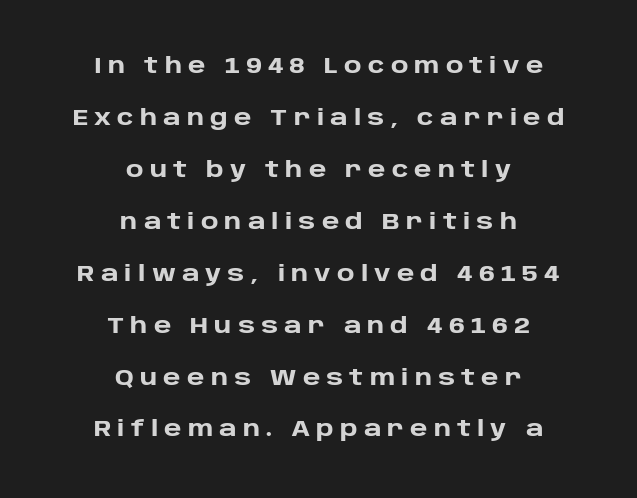
The image shows 22 px bold type, upright; set centered, loose line spacing (2.36x), unusually wide letter spacing (+0.28 em), not underlined.
